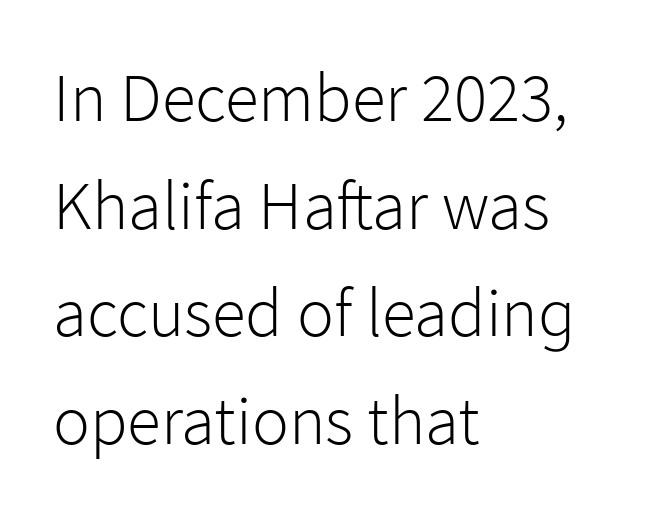
{"serif": "no", "italic": "no", "bold": "no", "weight": "light", "width": "normal", "stroke_contrast": "low", "x_height": "medium", "monospaced": "no", "underline": "no", "align": "left", "line_spacing": "normal", "line_spacing_ratio": 1.56, "letter_spacing": "normal", "letter_spacing_em": 0.0, "glyph_px": 69}
